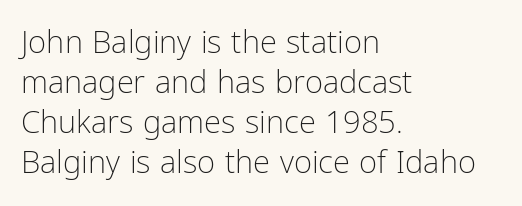
The setting favours the left margin, as ordinary paragraphs usually do. The typeface chosen for these lines omits serifs. Nobody touched the tracking dial on this one. No heavy texture on the line: the type isn't bold. Do the characters align in a grid? No, the font is proportional. Evenly set lines give the paragraph a standard silhouette.
